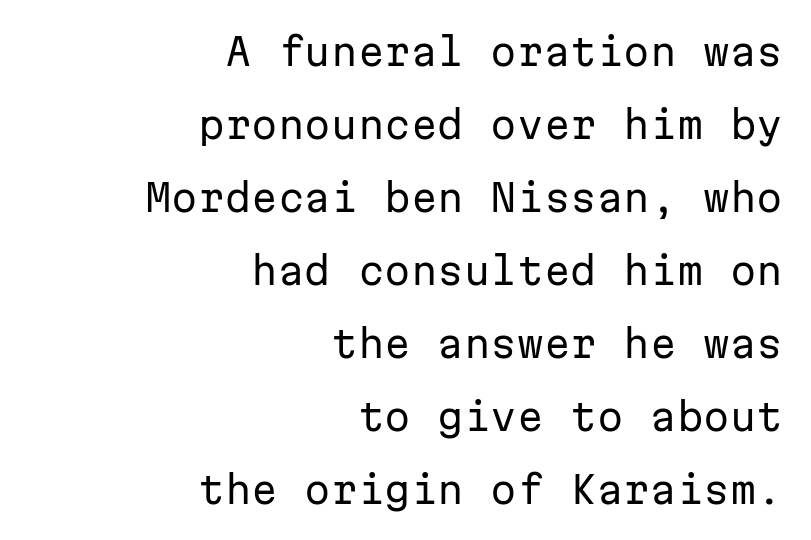
Q: Is the text bold? A: No.
Q: Is the text italic (slanted)? A: No, it is upright.
Q: Is the typeface a serif or a sans-serif typeface? A: Sans-serif.
Q: Is the text underlined? A: No.
Q: How is the paragraph aligned? A: Right-aligned.
Q: Is the spacing between letters normal or unusually wide? A: Normal.
Q: Is the spacing between lines tight, normal or loose? A: Loose.
Q: Width (condensed, normal, or wide)? A: Normal.
Q: Stroke contrast? A: Low.
Q: x-height? A: Medium.
Q: Monospaced? A: Yes.
